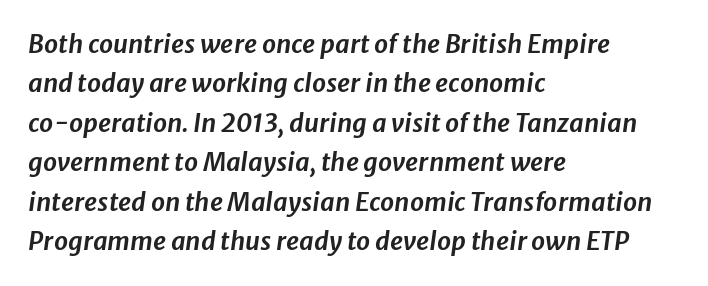
The rows are spaced the way most documents space them. Words appear dense and cohesive because spacing is normal. Notice how the stems are inclined rather than vertical — that's the hallmark of italics. Anything drawn beneath the words? Only blank space.
